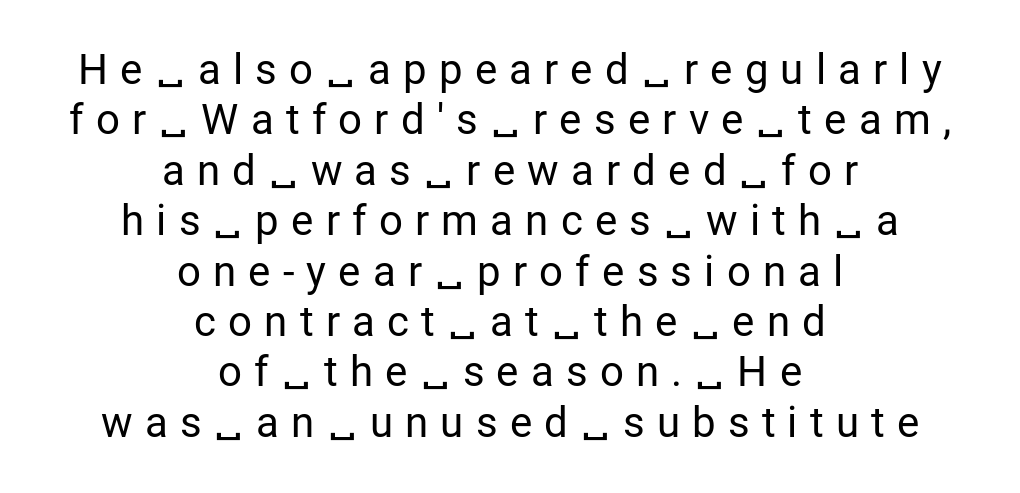
Q: Is the text bold? A: No.
Q: Is the text italic (slanted)? A: No, it is upright.
Q: Is the typeface a serif or a sans-serif typeface? A: Sans-serif.
Q: Is the text underlined? A: No.
Q: How is the paragraph aligned? A: Centered.
Q: Is the spacing between letters normal or unusually wide? A: Unusually wide.
Q: Width (condensed, normal, or wide)? A: Normal.
Q: Stroke contrast? A: Low.
Q: x-height? A: Medium.
Q: Monospaced? A: No.
